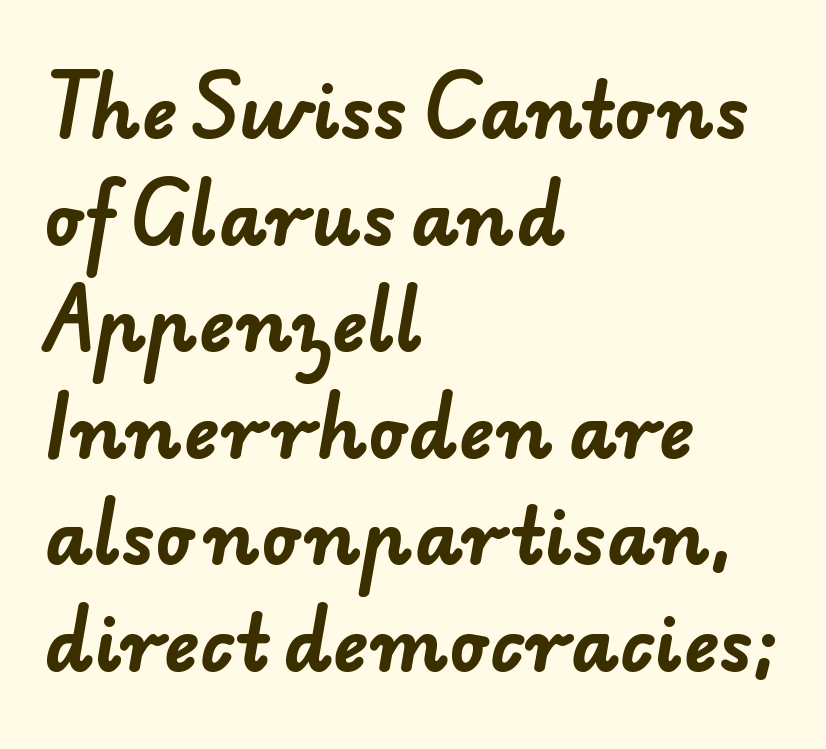
{"serif": "no", "bold": "yes", "weight": "bold", "width": "normal", "stroke_contrast": "low", "x_height": "small", "monospaced": "no", "underline": "no", "align": "left", "line_spacing": "normal", "line_spacing_ratio": 1.44, "letter_spacing": "normal", "letter_spacing_em": 0.0, "glyph_px": 74}
